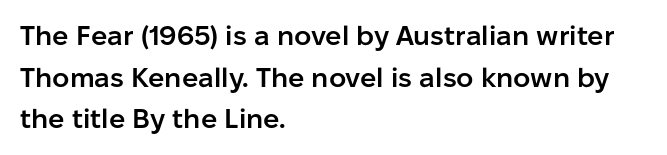
The foot of each line stays bare and open. Teacher's note: observe the even left margin — that is flush-left alignment. Summary of vertical rhythm: regular, with standard interline spacing. The typesetting leans somewhat heavy: a semibold. The lettering stays uniformly vertical, giving the passage a roman look.
